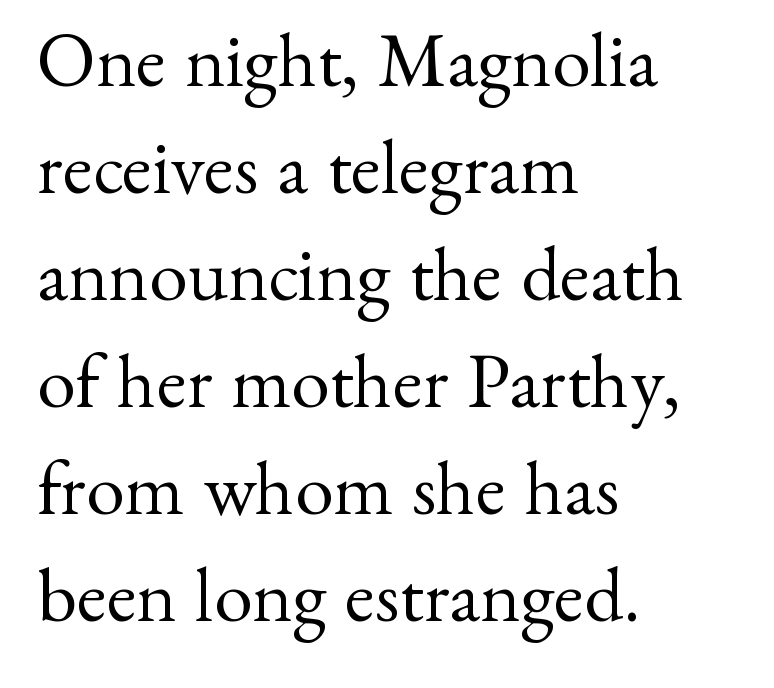
{"serif": "yes", "italic": "no", "bold": "no", "weight": "regular", "width": "normal", "stroke_contrast": "medium", "x_height": "small", "monospaced": "no", "underline": "no", "align": "left", "line_spacing": "normal", "line_spacing_ratio": 1.39, "letter_spacing": "normal", "letter_spacing_em": 0.0, "glyph_px": 77}
